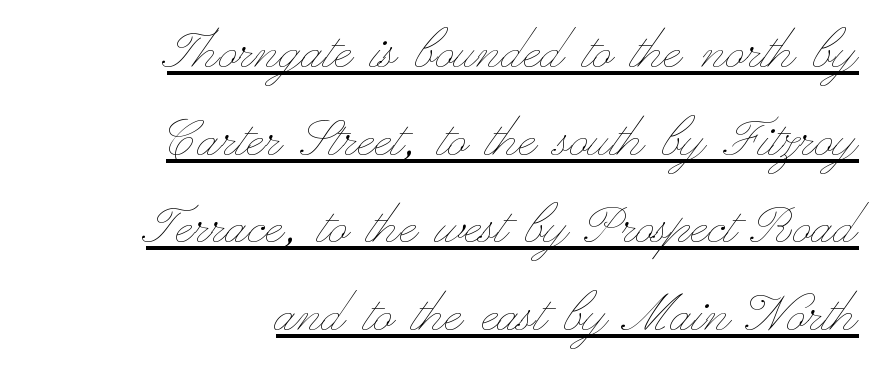
The image shows 64 px thin, wide type; set right-aligned, normal line spacing (1.37x), normal letter spacing, underlined; low stroke contrast and a small x-height.
